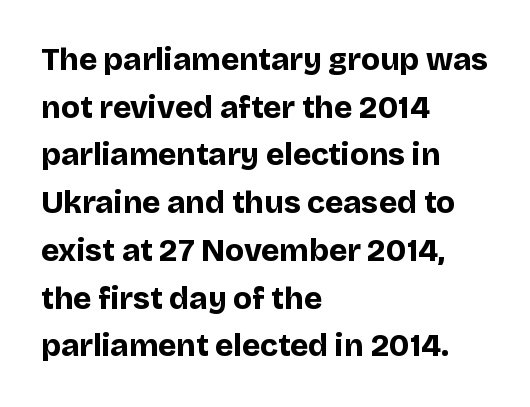
{"serif": "no", "italic": "no", "bold": "yes", "weight": "bold", "width": "normal", "stroke_contrast": "low", "x_height": "large", "monospaced": "no", "underline": "no", "align": "left", "line_spacing": "normal", "line_spacing_ratio": 1.54, "letter_spacing": "normal", "letter_spacing_em": 0.0, "glyph_px": 31}
